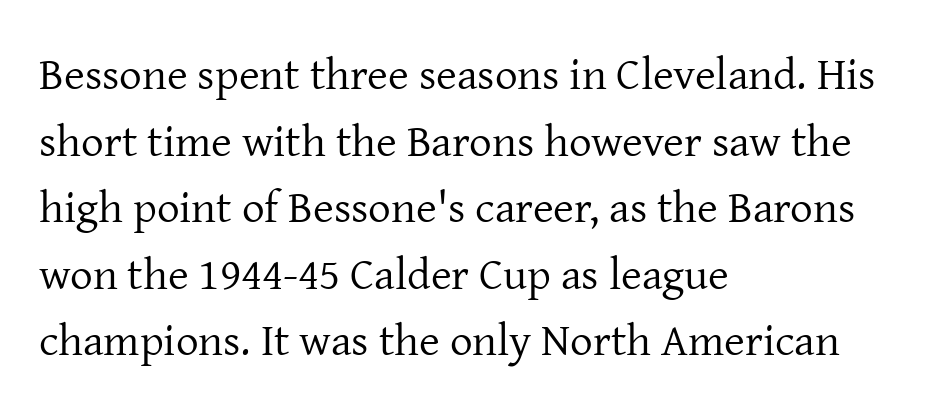
Q: Is the text bold? A: No.
Q: Is the text italic (slanted)? A: No, it is upright.
Q: Is the typeface a serif or a sans-serif typeface? A: Serif.
Q: Is the text underlined? A: No.
Q: How is the paragraph aligned? A: Left-aligned.
Q: Is the spacing between letters normal or unusually wide? A: Normal.
Q: Is the spacing between lines tight, normal or loose? A: Normal.
Q: Width (condensed, normal, or wide)? A: Normal.
Q: Stroke contrast? A: Low.
Q: x-height? A: Medium.
Q: Monospaced? A: No.
